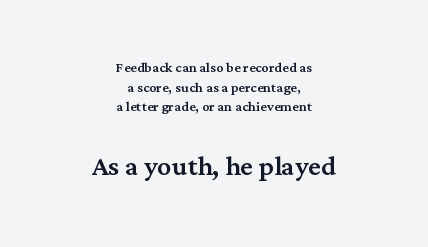
{"serif": "yes", "italic": "no", "width": "normal", "stroke_contrast": "medium", "x_height": "medium", "monospaced": "no", "underline": "no", "align": "center", "line_spacing": "tight", "line_spacing_ratio": 1.09, "letter_spacing": "normal", "letter_spacing_em": 0.0, "larger_block": "second", "size_ratio": 1.94, "glyph_px": 35}
